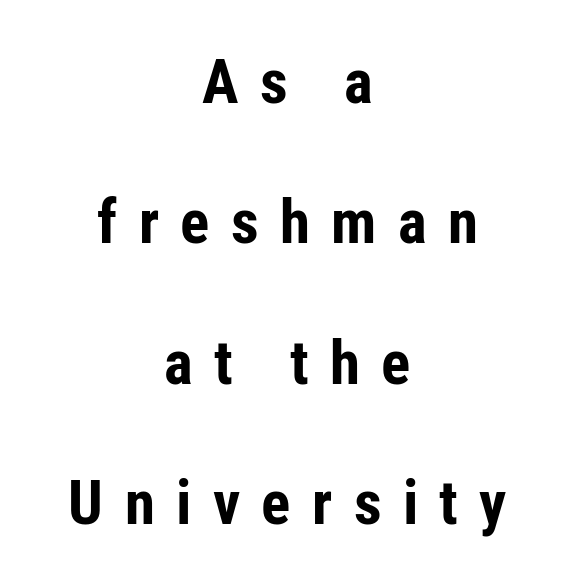
The image shows 61 px bold, condensed sans-serif type, upright; set centered, loose line spacing (2.3x), unusually wide letter spacing (+0.35 em), not underlined; low stroke contrast and a medium x-height.
